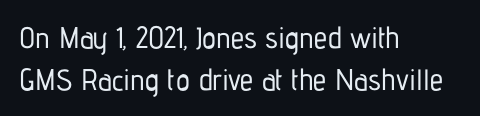
The image shows 30 px condensed sans-serif type, upright; set left-aligned, normal line spacing (1.4x), normal letter spacing, not underlined; low stroke contrast and a medium x-height.
